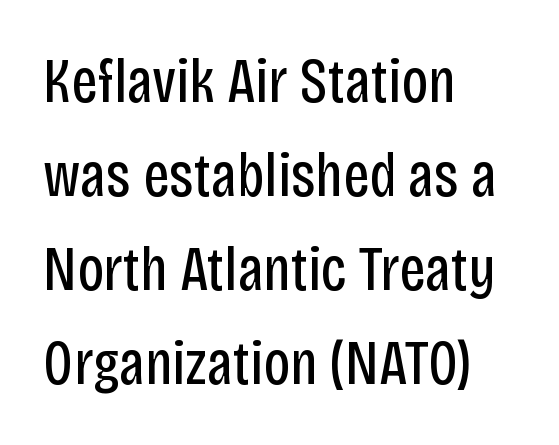
{"serif": "no", "italic": "no", "bold": "no", "weight": "regular", "width": "condensed", "stroke_contrast": "low", "x_height": "large", "monospaced": "no", "underline": "no", "align": "left", "line_spacing": "normal", "line_spacing_ratio": 1.49, "letter_spacing": "normal", "letter_spacing_em": 0.0, "glyph_px": 63}
